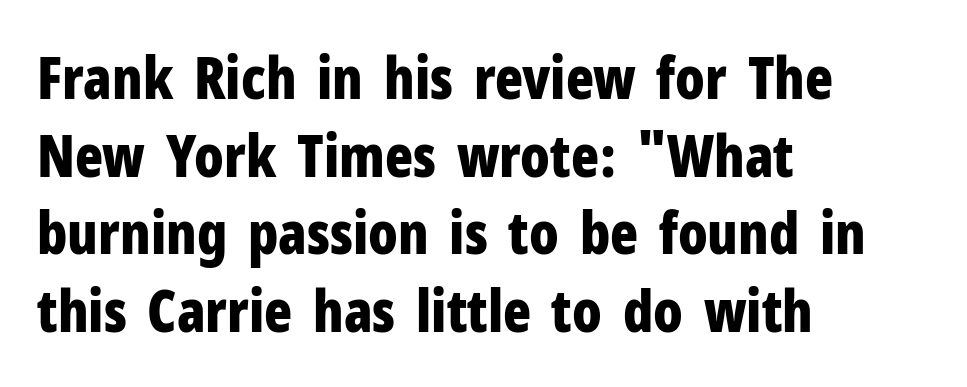
The image shows 58 px bold, condensed sans-serif type, upright; set left-aligned, normal line spacing (1.34x), normal letter spacing, not underlined; low stroke contrast and a medium x-height.
